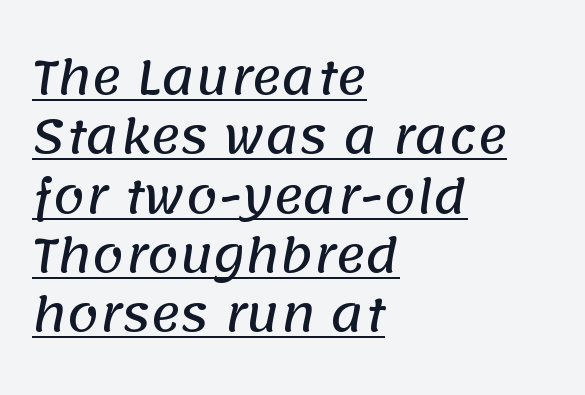
Visually the block forms a straight wall on the left and a jagged coastline on the right. Reading down the column, the eye jumps a familiar distance to each next line. Is there an underline? Yes — a line sits under the letters. The face used here is rendered with its standard letterfit. You could not count columns in this text — the font is proportionally spaced.
